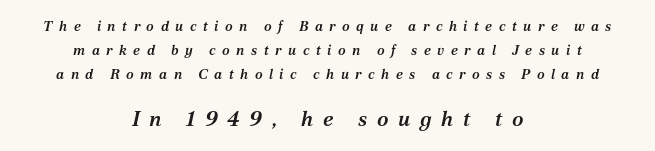
Check the space under the baseline: it is left empty. The designer gave the closing block more size than the opening block. You could only call the tracking loose — the letters float apart. Slightly chunky letters — semibold, I'd say, not full bold. Where is the straight margin? There isn't one; the lines are centered.
